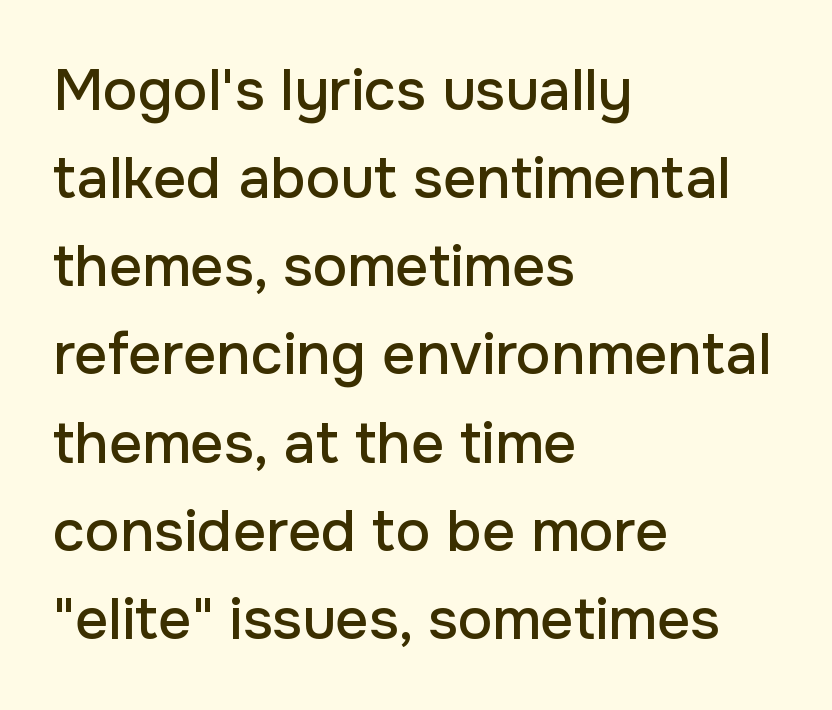
The image shows 58 px sans-serif type, upright; set left-aligned, normal line spacing (1.52x), normal letter spacing, not underlined; low stroke contrast and a medium x-height.
